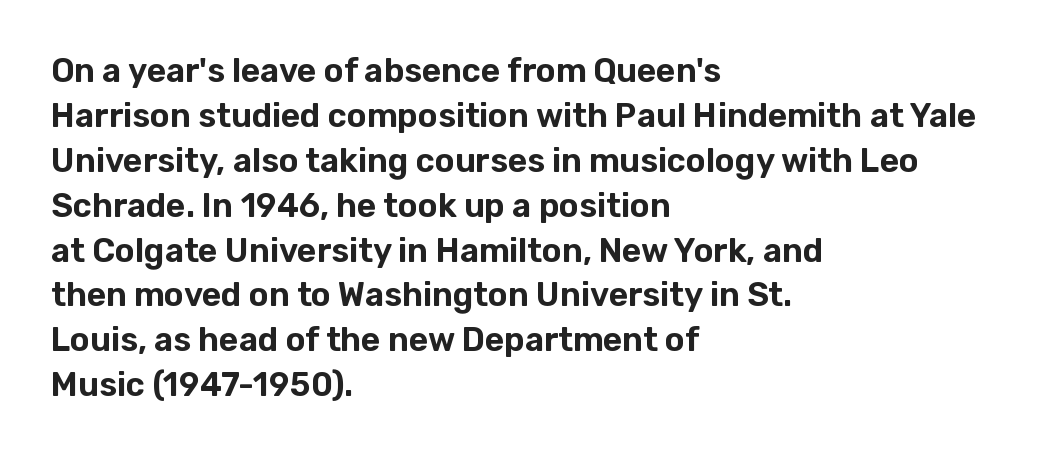
{"serif": "no", "italic": "no", "width": "normal", "stroke_contrast": "low", "x_height": "medium", "monospaced": "no", "underline": "no", "align": "left", "line_spacing": "normal", "line_spacing_ratio": 1.36, "letter_spacing": "normal", "letter_spacing_em": 0.0, "glyph_px": 33}
